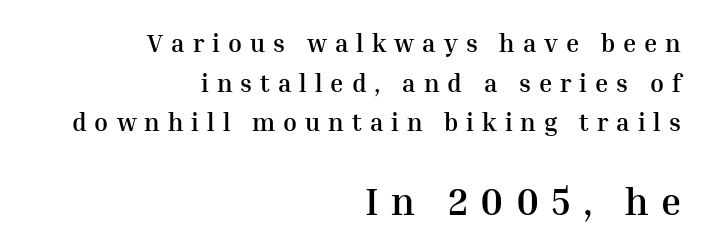
The image shows 38 px semibold serif type, upright; set right-aligned, normal line spacing (1.59x), unusually wide letter spacing (+0.32 em), not underlined; the second (bottom) block is 1.52x larger; medium stroke contrast and a medium x-height.
